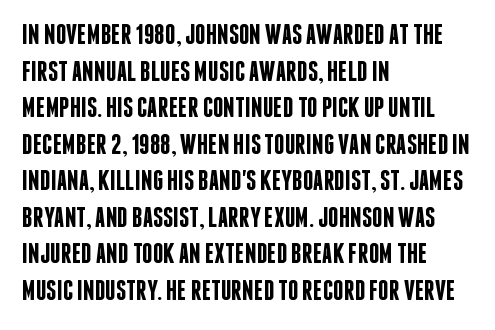
The image shows 29 px semibold, condensed sans-serif type, upright; set left-aligned, normal line spacing (1.26x), normal letter spacing, not underlined; low stroke contrast and a large x-height.
